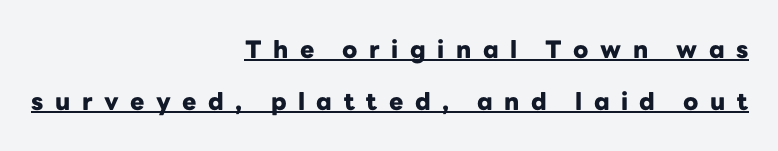
A flush-right, rag-left setting is used for this passage. Short note: letters widely spaced. These lines stand farther apart than default settings would place them. This is roman type, the default non-slanted kind. Heavy-handed strokes throughout: this text is bold.
